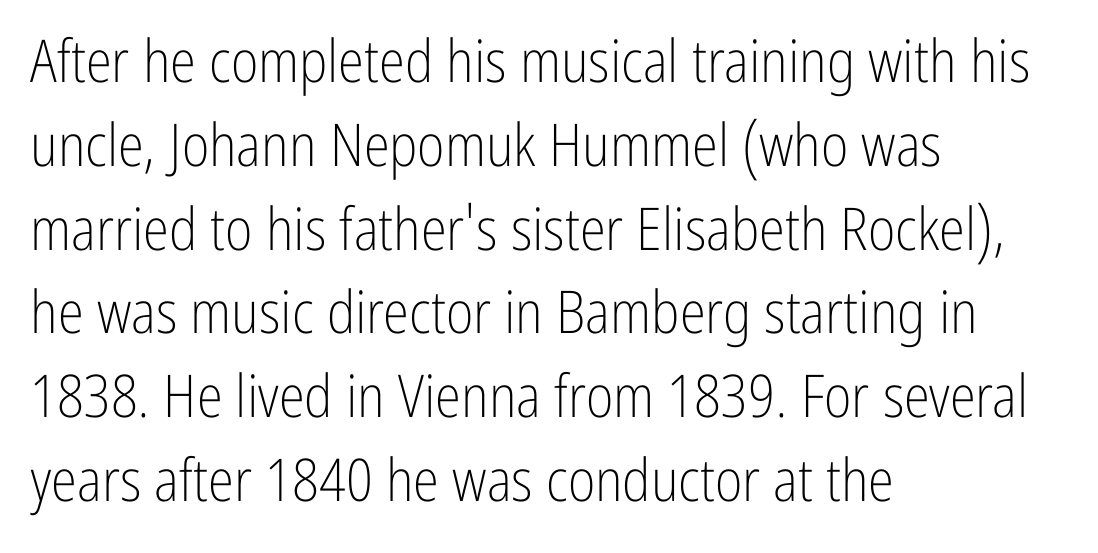
{"serif": "no", "italic": "no", "bold": "no", "weight": "light", "width": "condensed", "stroke_contrast": "low", "x_height": "medium", "monospaced": "no", "underline": "no", "align": "left", "line_spacing": "normal", "line_spacing_ratio": 1.42, "letter_spacing": "normal", "letter_spacing_em": 0.0, "glyph_px": 59}
